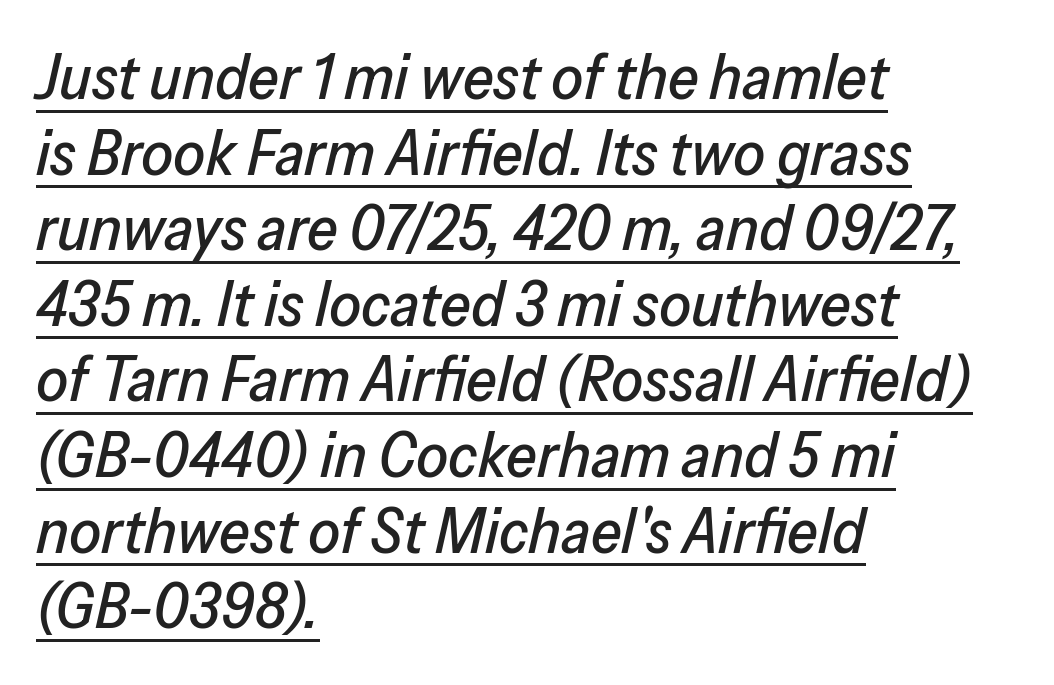
Standard letterfit; no display-style spreading of the glyphs. A typesetter would mark this as italic. Underlined type. You could not count columns in this text — the font is proportionally spaced. Is the block centered? No — it sits flush against the left margin.
